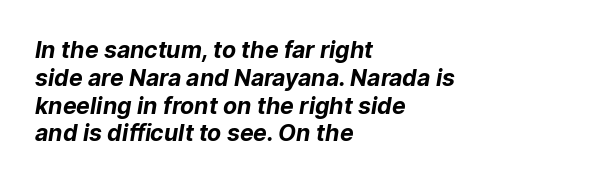
Q: Is the text bold? A: Yes.
Q: Is the text underlined? A: No.
Q: How is the paragraph aligned? A: Left-aligned.
Q: Is the spacing between letters normal or unusually wide? A: Normal.
